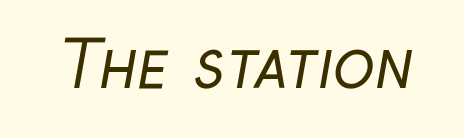
The image shows 63 px regular-weight, condensed sans-serif type; set normal letter spacing, not underlined; low stroke contrast and a medium x-height.
